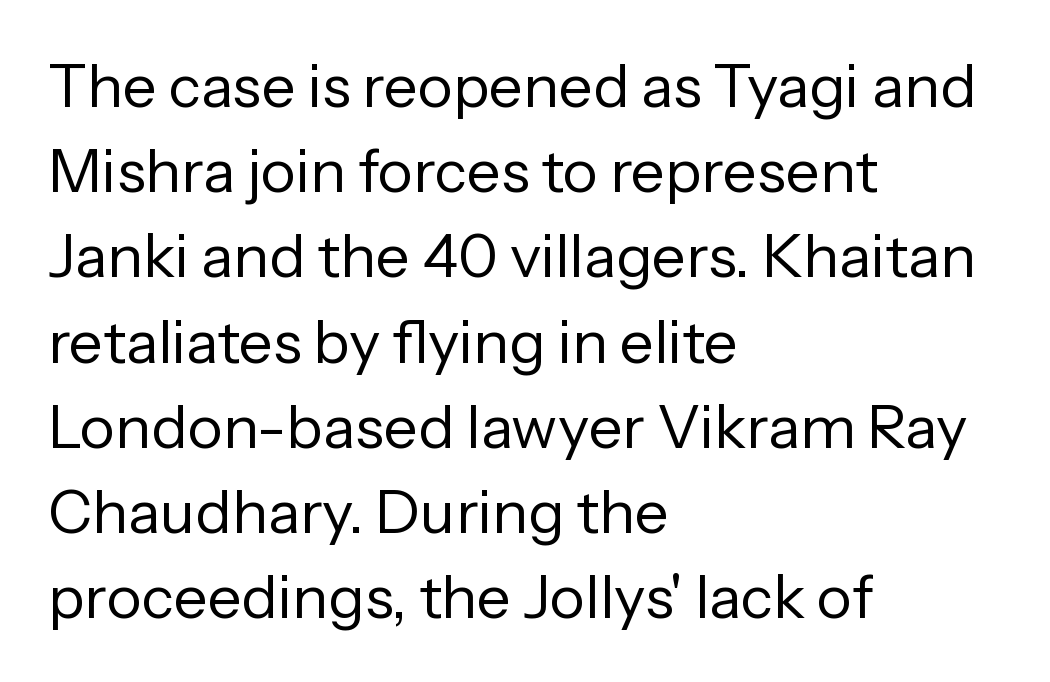
The rendering anchors every line to the left-hand side. Serifs: no, the terminals of the letterforms are clean. A typesetter would call this proportional, since set widths differ per character. Unbolded letterforms with no extra heft.
